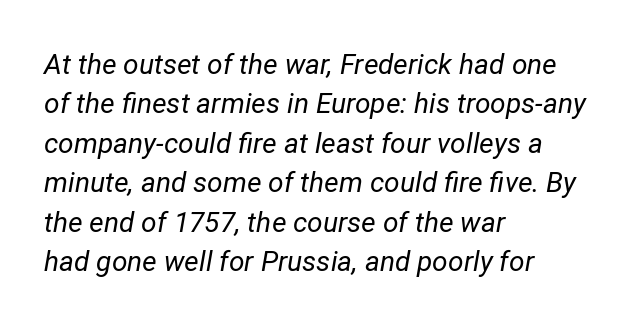
Q: Is the text bold? A: No.
Q: Is the text italic (slanted)? A: Yes, it leans right by about 12 degrees.
Q: Is the text underlined? A: No.
Q: How is the paragraph aligned? A: Left-aligned.
Q: Is the spacing between letters normal or unusually wide? A: Normal.
Q: Is the spacing between lines tight, normal or loose? A: Normal.
Q: Width (condensed, normal, or wide)? A: Normal.
Q: Stroke contrast? A: Low.
Q: x-height? A: Medium.
Q: Monospaced? A: No.
